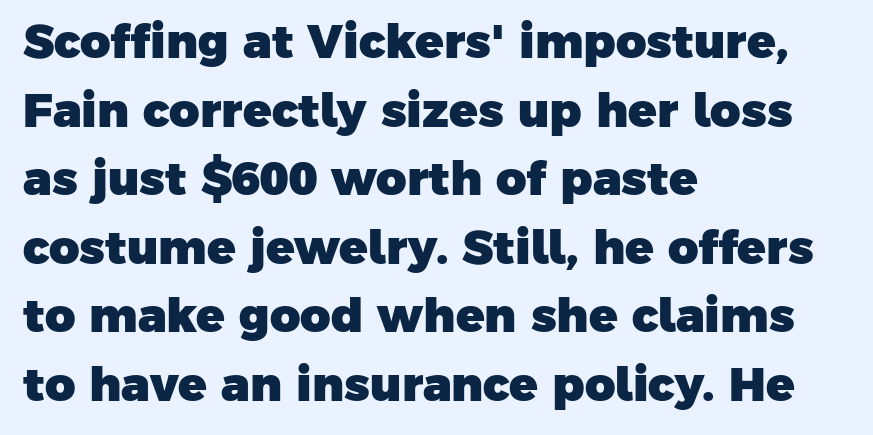
Looks like regular typesetting: each glyph gets only the width it needs. Alignment: flush left. The type is set solid horizontally, with unmodified tracking. Honestly, the row spacing looks completely unremarkable.
